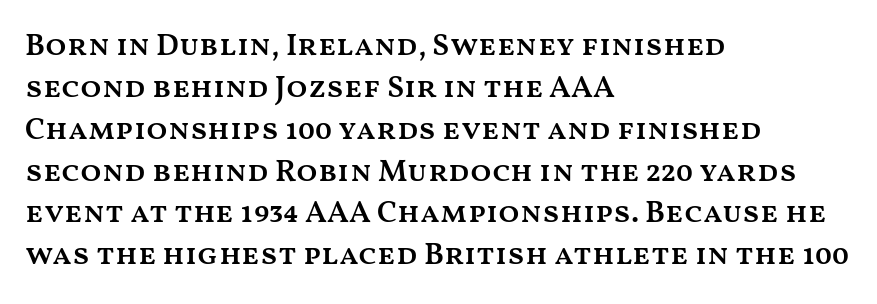
Honestly, the row spacing looks completely unremarkable. Strokes here are thickened, but only to semibold level. This rendering uses left alignment, leaving the right contour irregular. Note the varied advance widths — an 'i' is clearly narrower than an 'm'. There is no visible air inserted between adjacent glyphs. Plain, unruled lines of type.
